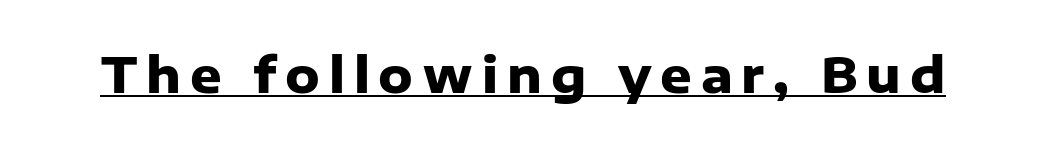
{"serif": "no", "italic": "no", "bold": "yes", "weight": "heavy", "width": "normal", "stroke_contrast": "low", "x_height": "medium", "monospaced": "no", "underline": "yes", "glyph_px": 49}
